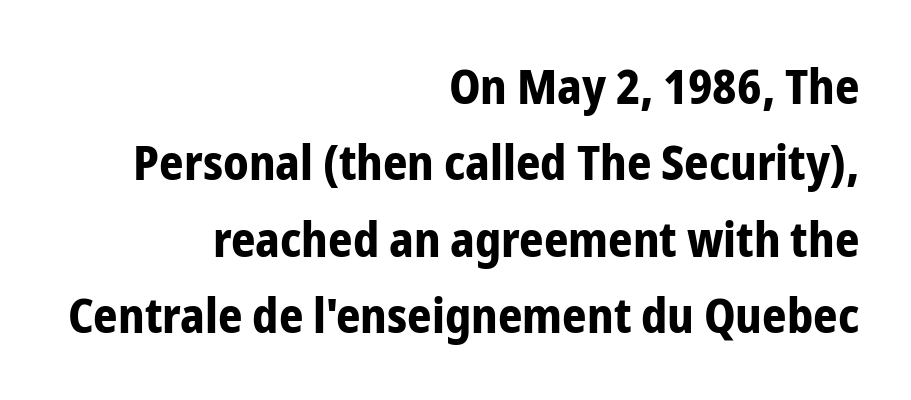
The image shows 48 px bold, condensed sans-serif type, upright; set right-aligned, normal line spacing (1.59x), normal letter spacing, not underlined; low stroke contrast and a medium x-height.
